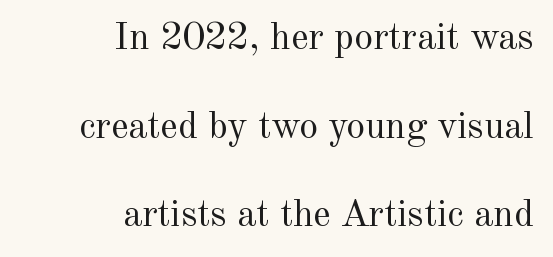
{"serif": "yes", "italic": "no", "bold": "no", "weight": "regular", "width": "normal", "x_height": "small", "monospaced": "no", "underline": "no", "align": "right", "line_spacing": "loose", "line_spacing_ratio": 2.33, "letter_spacing": "normal", "letter_spacing_em": 0.0, "glyph_px": 38}
